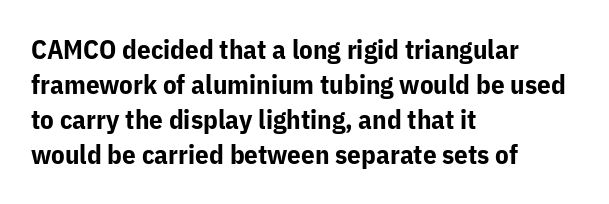
Q: Is the text bold? A: Yes.
Q: Is the text italic (slanted)? A: No, it is upright.
Q: Is the text underlined? A: No.
Q: How is the paragraph aligned? A: Left-aligned.
Q: Is the spacing between letters normal or unusually wide? A: Normal.
Q: Is the spacing between lines tight, normal or loose? A: Normal.
